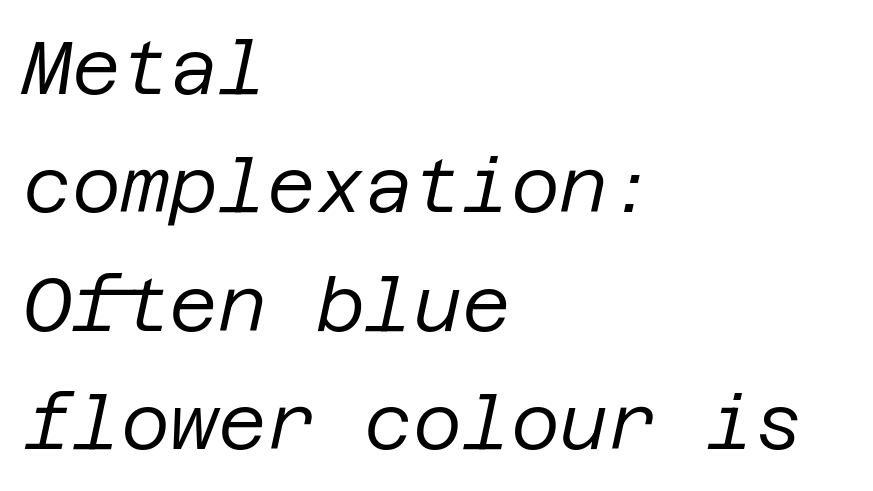
{"italic": "yes", "lean": "right", "slant_degrees": 12, "bold": "no", "weight": "regular", "width": "normal", "stroke_contrast": "low", "x_height": "large", "underline": "no", "align": "left", "line_spacing": "normal", "line_spacing_ratio": 1.58, "letter_spacing": "normal", "letter_spacing_em": 0.0, "glyph_px": 75}
